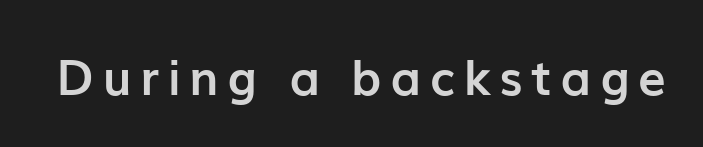
{"serif": "no", "italic": "no", "bold": "yes", "weight": "semibold", "width": "normal", "stroke_contrast": "low", "x_height": "medium", "monospaced": "no", "underline": "no", "glyph_px": 49}
